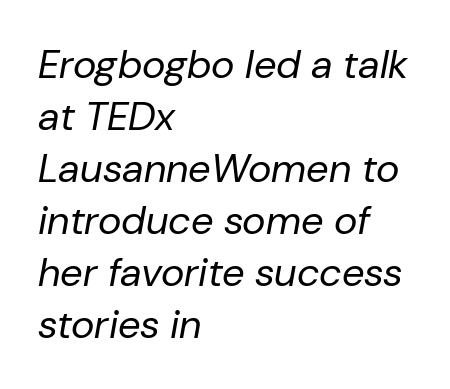
Q: Is the text bold? A: No.
Q: Is the text italic (slanted)? A: Yes, it leans right by about 10 degrees.
Q: Is the text underlined? A: No.
Q: How is the paragraph aligned? A: Left-aligned.
Q: Is the spacing between letters normal or unusually wide? A: Normal.
Q: Is the spacing between lines tight, normal or loose? A: Normal.
Q: Width (condensed, normal, or wide)? A: Normal.
Q: Stroke contrast? A: Low.
Q: x-height? A: Medium.
Q: Monospaced? A: No.
